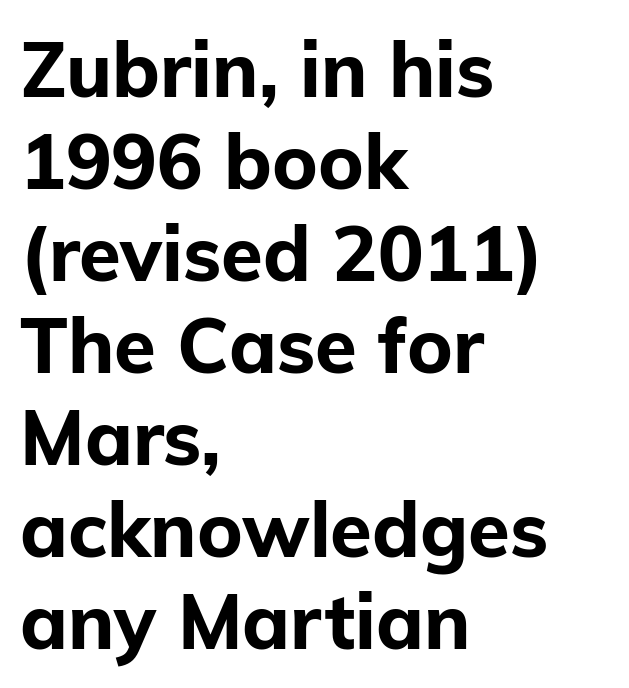
Does extra space separate the letters? No, they use regular spacing. I'd describe the lettering as bold — thick and assertive. The ragged edge is on the right, which tells us the setting is flush left. You can tell from the bare stems that sans-serif type was used. Italic? Not at all — the glyphs are vertical. Nobody drew a line under any word here.
